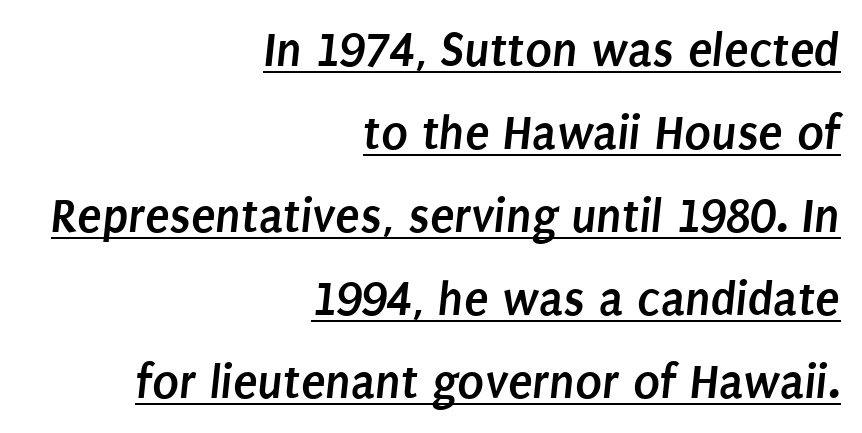
{"serif": "no", "bold": "yes", "weight": "semibold", "width": "condensed", "stroke_contrast": "low", "x_height": "large", "monospaced": "no", "underline": "yes", "align": "right", "line_spacing": "normal", "line_spacing_ratio": 1.66, "letter_spacing": "normal", "letter_spacing_em": 0.0, "glyph_px": 50}
